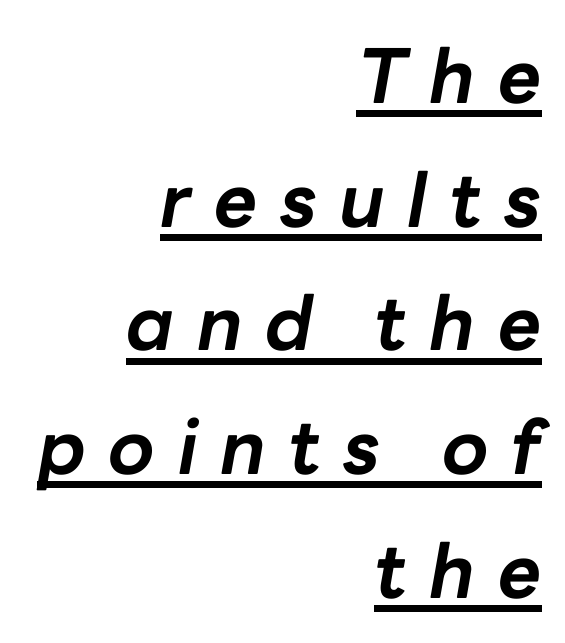
The image shows 75 px bold type, italic (leaning right); set right-aligned, normal line spacing (1.65x), unusually wide letter spacing (+0.3 em), underlined; low stroke contrast and a medium x-height.
